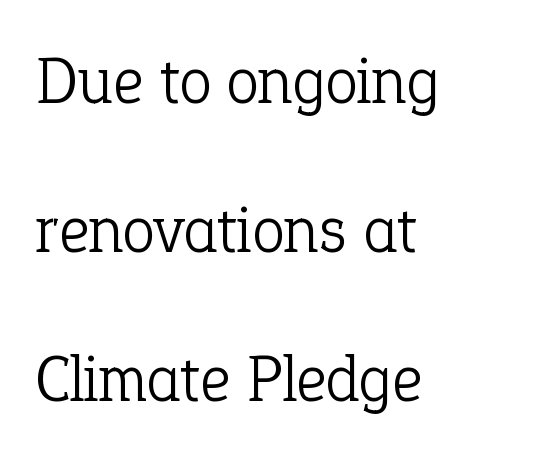
Q: Is the text bold? A: No.
Q: Is the text italic (slanted)? A: No, it is upright.
Q: Is the typeface a serif or a sans-serif typeface? A: Serif.
Q: Is the text underlined? A: No.
Q: How is the paragraph aligned? A: Left-aligned.
Q: Is the spacing between letters normal or unusually wide? A: Normal.
Q: Is the spacing between lines tight, normal or loose? A: Loose.
Q: Width (condensed, normal, or wide)? A: Normal.
Q: Stroke contrast? A: Low.
Q: x-height? A: Medium.
Q: Monospaced? A: No.
